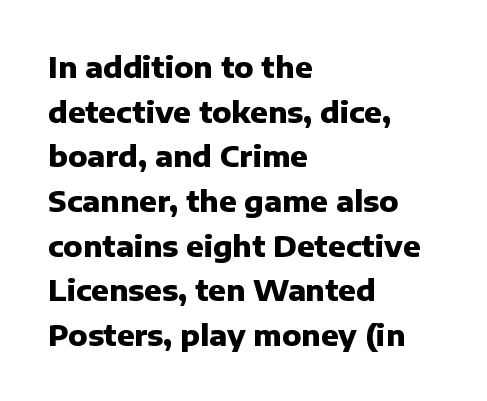
The image shows 29 px heavy sans-serif type, upright; set left-aligned, normal line spacing (1.54x), normal letter spacing, not underlined; low stroke contrast and a medium x-height.
